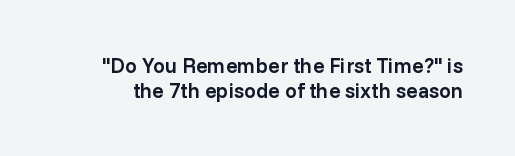
Vertical strokes here are truly vertical. Beneath every word, the page is bare. The letterforms sit shoulder to shoulder at normal distance. Bold? Not quite — semibold, heavier than regular but stopping short.
